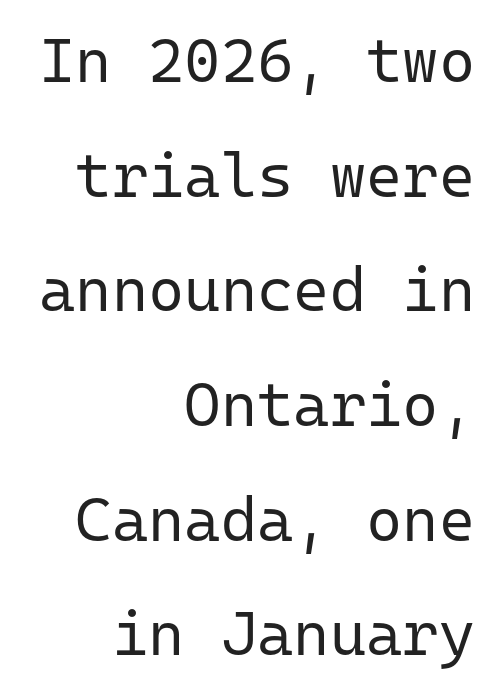
The image shows 62 px regular-weight sans-serif type, upright, monospaced; set right-aligned, line spacing 1.85x, normal letter spacing, not underlined; low stroke contrast and a medium x-height.
